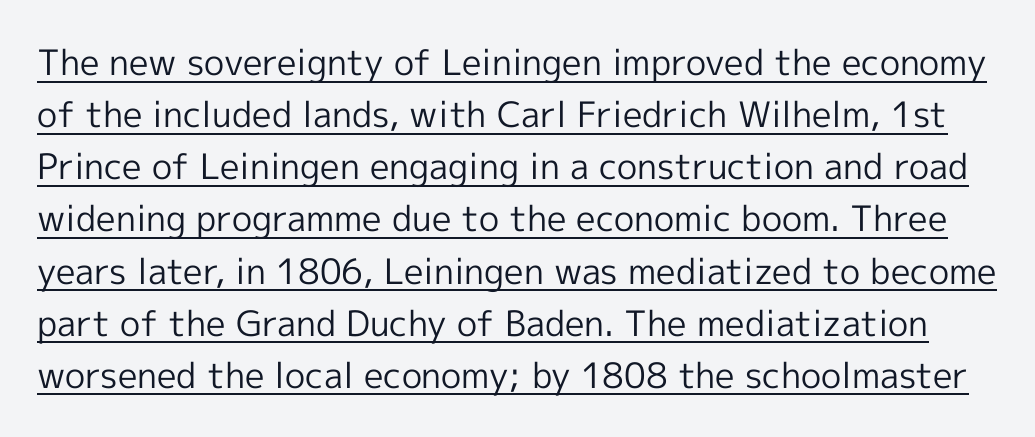
{"serif": "no", "italic": "no", "bold": "no", "weight": "regular", "width": "normal", "x_height": "medium", "monospaced": "no", "underline": "yes", "line_spacing": "normal", "line_spacing_ratio": 1.49, "letter_spacing": "normal", "letter_spacing_em": 0.0, "glyph_px": 35}
